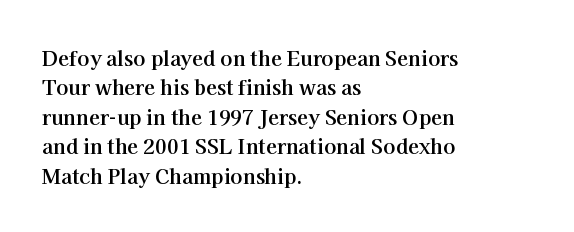
{"italic": "no", "bold": "yes", "underline": "no", "align": "left", "line_spacing": "normal", "line_spacing_ratio": 1.47, "letter_spacing": "normal", "letter_spacing_em": 0.0, "glyph_px": 20}
